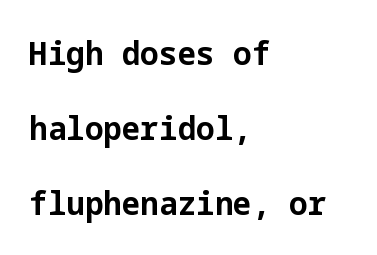
Words float on clear page, feet unadorned. The paragraph shown leans on its left margin. Look at the stroke-to-counter ratio: heavy, a bold. The rendering shows plain stroke endings on the letterforms — a sans-serif design.
